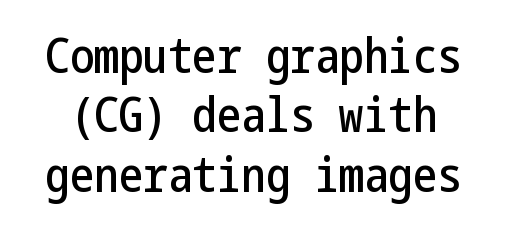
The image shows 49 px condensed sans-serif type, upright; set line spacing 1.21x, normal letter spacing, not underlined; low stroke contrast and a medium x-height.
